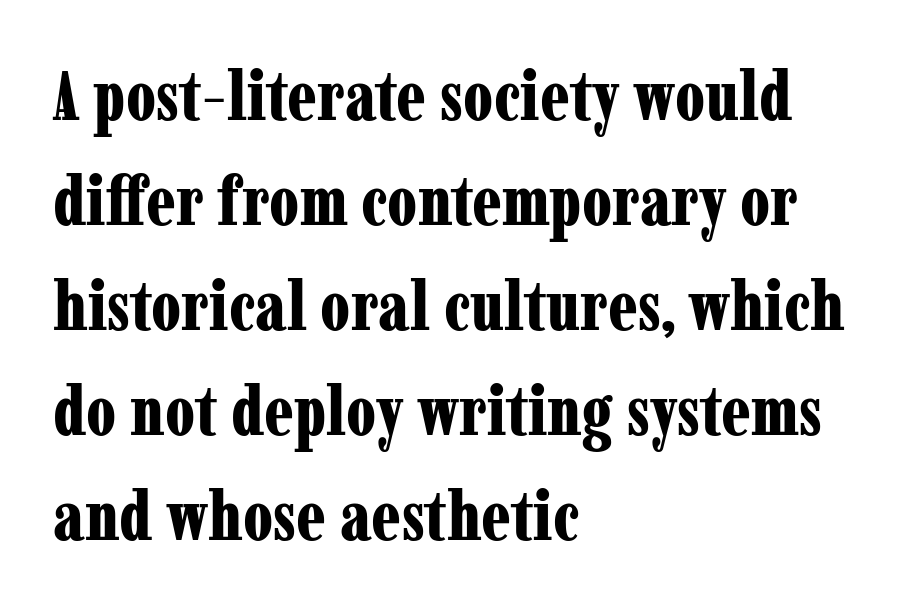
Plenty of ink on the page — the face is bold. Horizontal bands of white between lines are of average thickness. In CSS terms this would be text-align: left. This sample uses an upright cut, with every glyph sitting square on the baseline. The letters carry serifs — small finishing strokes at the ends of their stems. No word sits above an underline.
